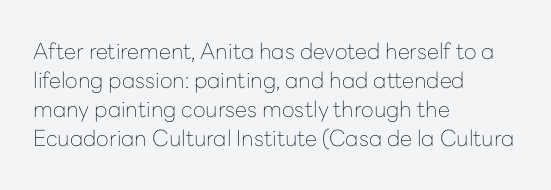
Q: Is the text bold? A: No.
Q: Is the text italic (slanted)? A: No, it is upright.
Q: Is the text underlined? A: No.
Q: How is the paragraph aligned? A: Left-aligned.
Q: Is the spacing between letters normal or unusually wide? A: Normal.
Q: Is the spacing between lines tight, normal or loose? A: Normal.
